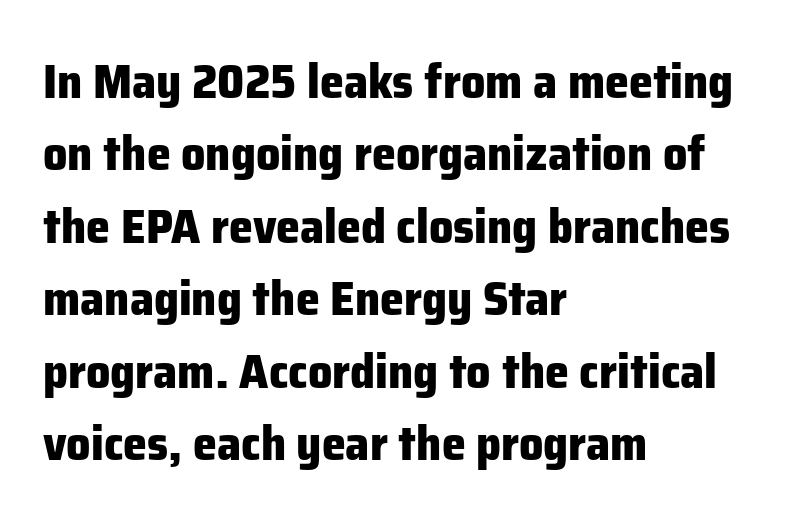
{"serif": "no", "italic": "no", "bold": "yes", "weight": "heavy", "width": "normal", "stroke_contrast": "low", "x_height": "medium", "monospaced": "no", "underline": "no", "align": "left", "line_spacing": "normal", "line_spacing_ratio": 1.51, "letter_spacing": "normal", "letter_spacing_em": 0.0, "glyph_px": 48}
